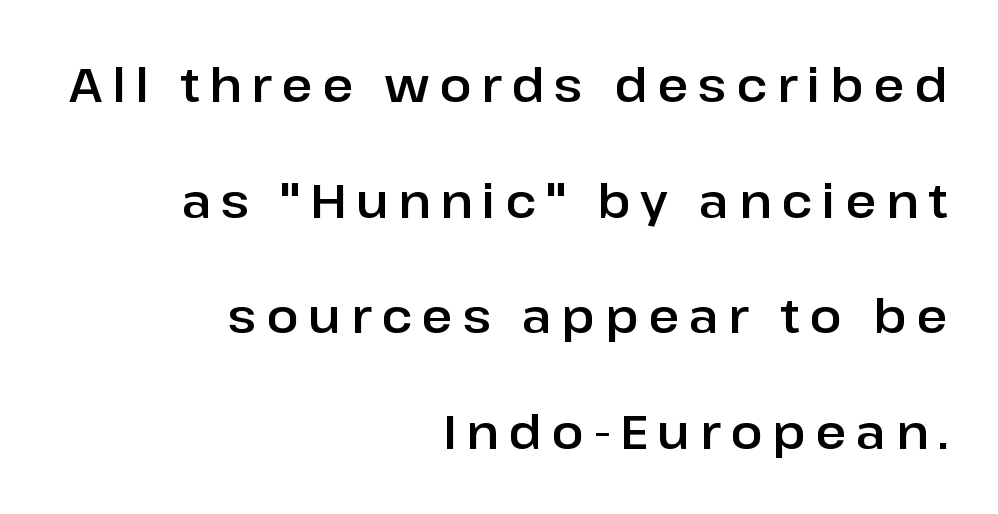
You could not count columns in this text — the font is proportionally spaced. The tracking jumps out immediately: characters are airy and widely separated. Does the leading feel generous? Absolutely, it's lavish. The foot of each line stays bare and open. Teacher's note: observe the even right margin — that is flush-right alignment.
